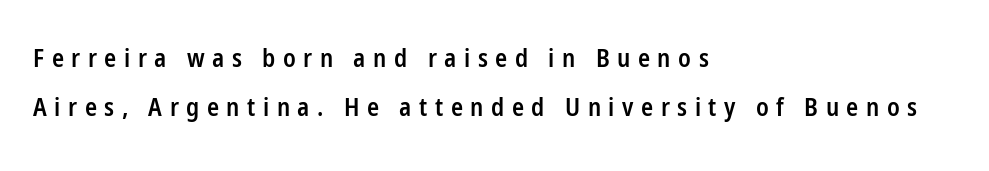
Rendered with straight, roman letterforms. The string is rendered with underlining switched off. Spacing between characters has been opened up far beyond the box default. The characters look somewhat weighty, a semibold short of true bold. These lines stand farther apart than default settings would place them. Casual observation: everything's shoved over to the left.
